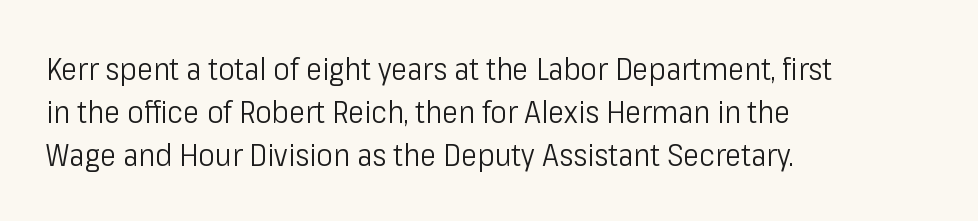
Quick note: underline off. Short note: letters normally spaced. Here the designer chose a conventional face with non-uniform glyph widths. The letters stand straight up with perfectly vertical stems.
